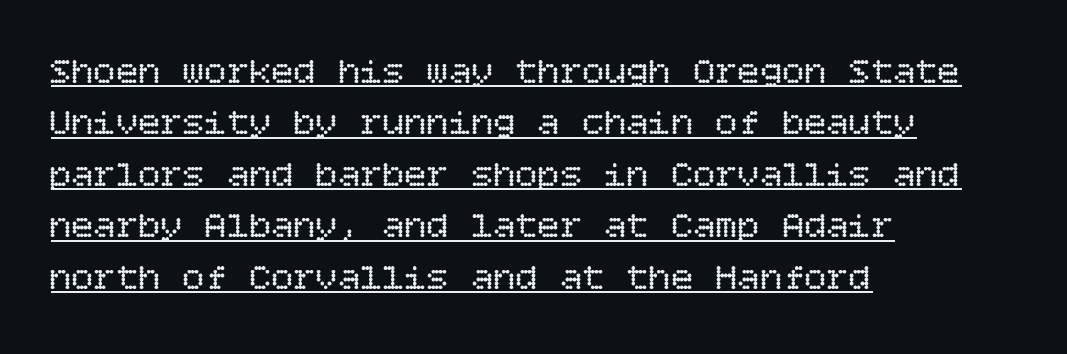
Q: Is the text bold? A: No.
Q: Is the text italic (slanted)? A: No, it is upright.
Q: Is the text underlined? A: Yes.
Q: How is the paragraph aligned? A: Left-aligned.
Q: Is the spacing between letters normal or unusually wide? A: Normal.
Q: Is the spacing between lines tight, normal or loose? A: Normal.
Q: Width (condensed, normal, or wide)? A: Normal.
Q: Stroke contrast? A: Low.
Q: x-height? A: Large.
